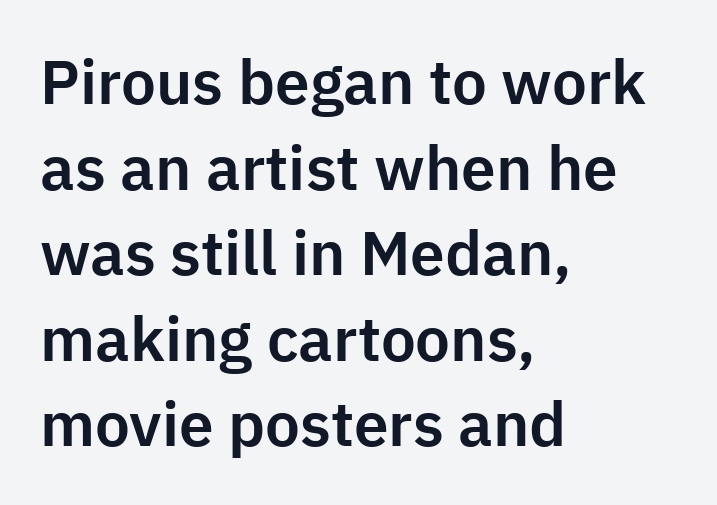
Q: Is the text italic (slanted)? A: No, it is upright.
Q: Is the typeface a serif or a sans-serif typeface? A: Sans-serif.
Q: Is the text underlined? A: No.
Q: How is the paragraph aligned? A: Left-aligned.
Q: Is the spacing between letters normal or unusually wide? A: Normal.
Q: Is the spacing between lines tight, normal or loose? A: Normal.
Q: Width (condensed, normal, or wide)? A: Normal.
Q: Stroke contrast? A: Low.
Q: x-height? A: Medium.
Q: Monospaced? A: No.
